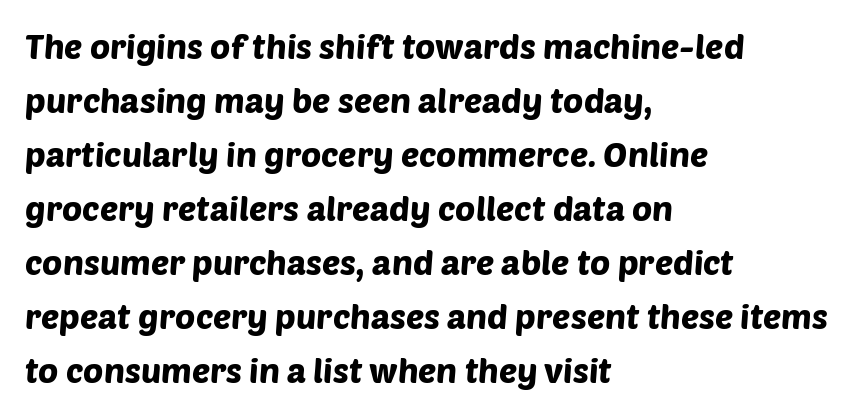
The image shows 34 px sans-serif type; set left-aligned, normal line spacing (1.59x), normal letter spacing, not underlined; low stroke contrast and a large x-height.
